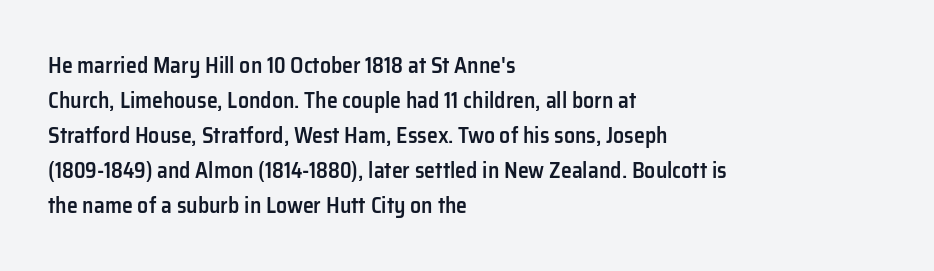
The image shows 22 px text type, upright; set left-aligned, normal line spacing (1.59x), normal letter spacing, not underlined.
